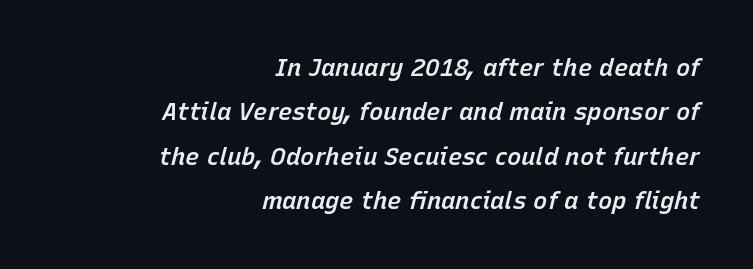
Q: Is the text bold? A: Semi-bold.
Q: Is the text italic (slanted)? A: Yes, it leans right by about 15 degrees.
Q: Is the text underlined? A: No.
Q: How is the paragraph aligned? A: Right-aligned.
Q: Is the spacing between letters normal or unusually wide? A: Normal.
